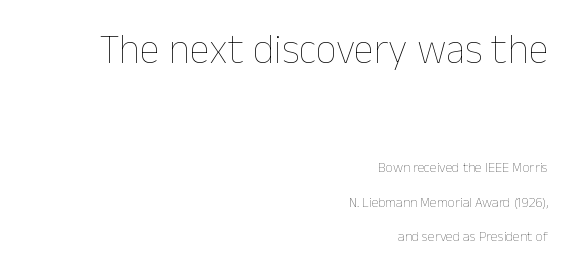
{"italic": "no", "bold": "no", "weight": "thin", "width": "normal", "stroke_contrast": "low", "x_height": "medium", "monospaced": "no", "underline": "no", "align": "right", "line_spacing": "loose", "line_spacing_ratio": 2.45, "letter_spacing": "normal", "letter_spacing_em": 0.0, "larger_block": "first", "size_ratio": 2.93, "glyph_px": 41}
